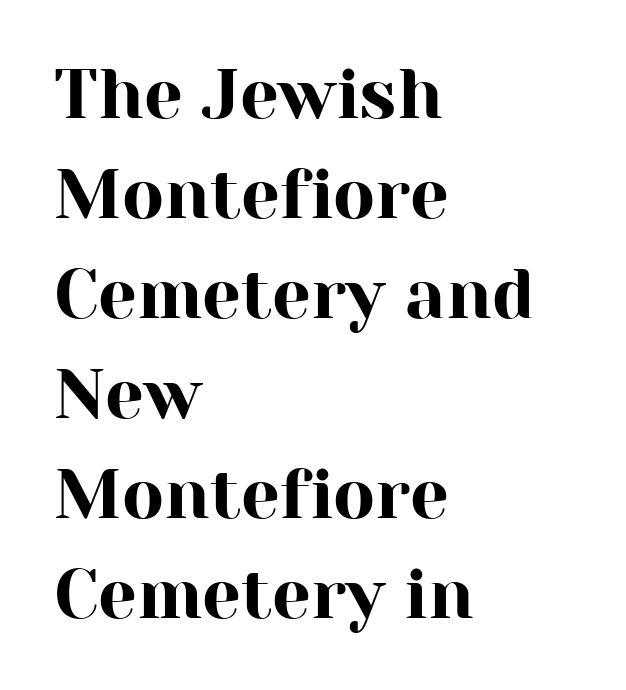
{"serif": "yes", "italic": "no", "width": "normal", "stroke_contrast": "high", "x_height": "medium", "monospaced": "no", "underline": "no", "align": "left", "line_spacing": "normal", "line_spacing_ratio": 1.45, "letter_spacing": "normal", "letter_spacing_em": 0.0, "glyph_px": 69}
